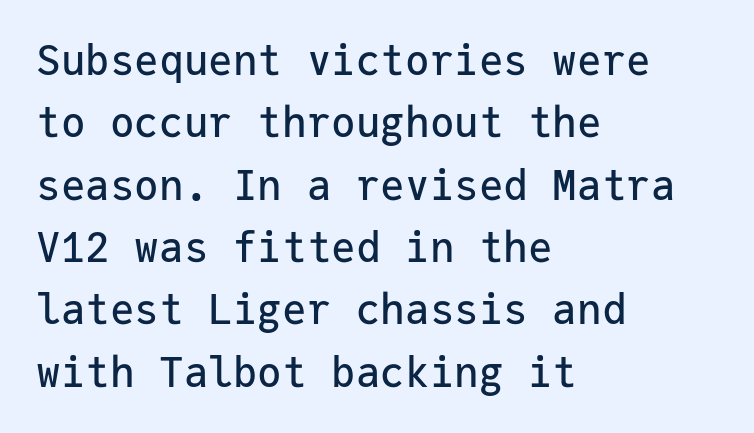
The image shows 41 px sans-serif type, upright, monospaced; set left-aligned, normal line spacing (1.52x), normal letter spacing, not underlined; low stroke contrast and a medium x-height.
